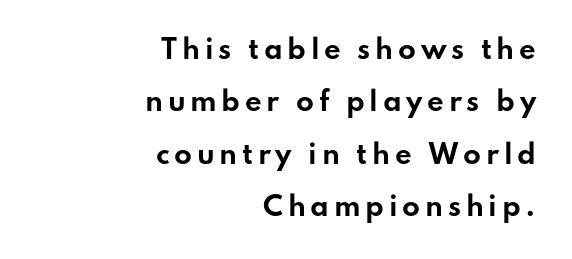
{"italic": "no", "bold": "yes", "underline": "no", "align": "right", "line_spacing": "loose", "line_spacing_ratio": 2.01, "glyph_px": 26}
